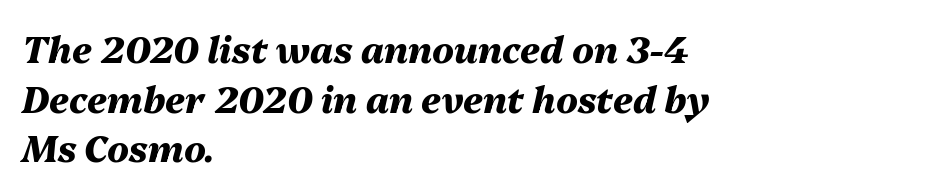
Is the block centered? No — it sits flush against the left margin. In terms of leading, this rendering sits right in the middle. Check the space under the baseline: it is left empty. The sample has been set heavy, in full bold.
